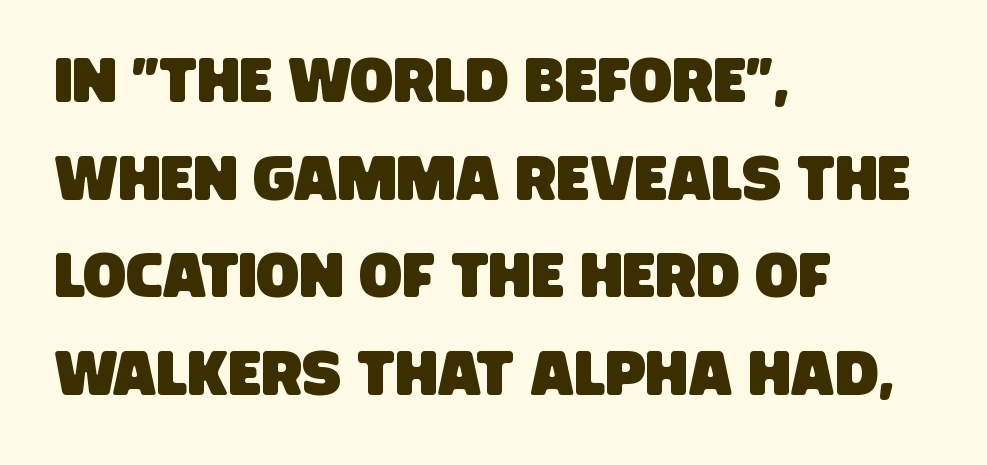
The text block is weighted toward the left margin, trailing off unevenly rightward. Looks like regular typesetting: each glyph gets only the width it needs. Decoration check: the copy has no underline. There is no visible air inserted between adjacent glyphs. Examine the stroke ends and you'll find no serifs. The lines sit at an ordinary, default distance from one another.
